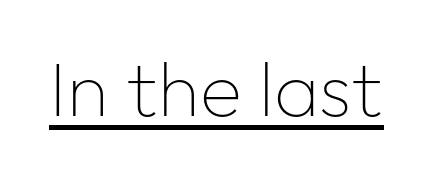
The image shows 77 px thin sans-serif type, upright; set normal letter spacing, underlined; low stroke contrast and a medium x-height.
